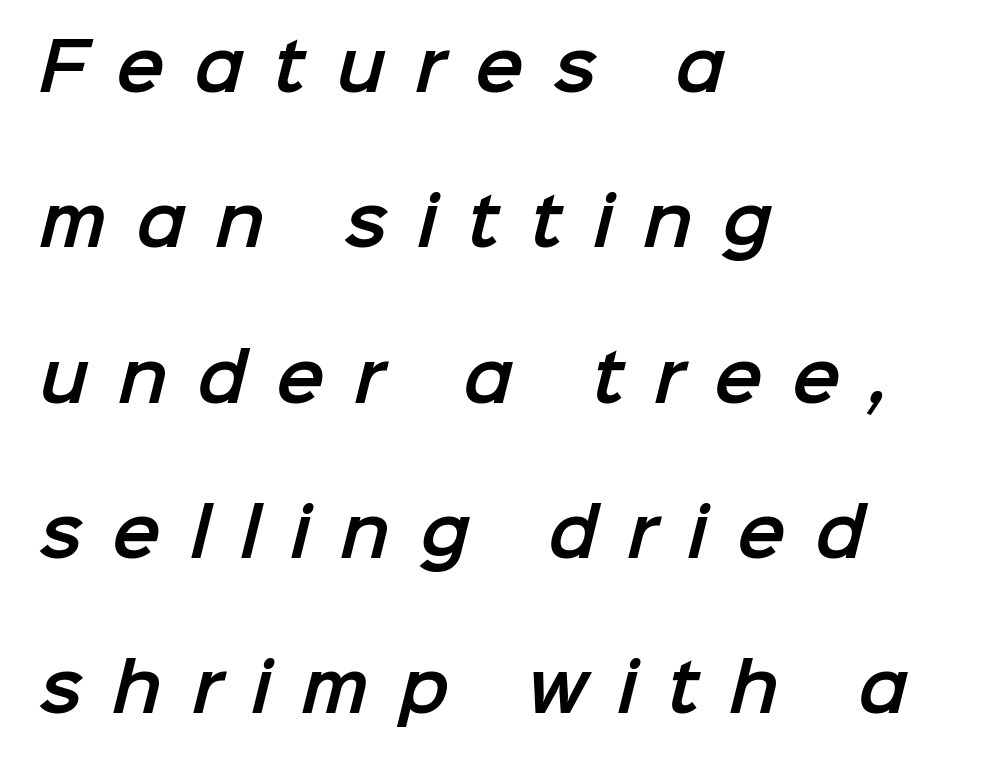
{"serif": "no", "width": "normal", "stroke_contrast": "low", "x_height": "medium", "monospaced": "no", "underline": "no", "align": "left", "line_spacing": "loose", "line_spacing_ratio": 2.39, "letter_spacing": "wide", "letter_spacing_em": 0.45, "glyph_px": 65}
